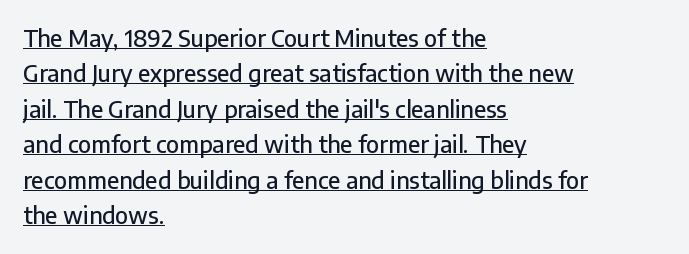
Q: Is the text italic (slanted)? A: No, it is upright.
Q: Is the text underlined? A: Yes.
Q: How is the paragraph aligned? A: Left-aligned.
Q: Is the spacing between letters normal or unusually wide? A: Normal.
Q: Is the spacing between lines tight, normal or loose? A: Normal.
